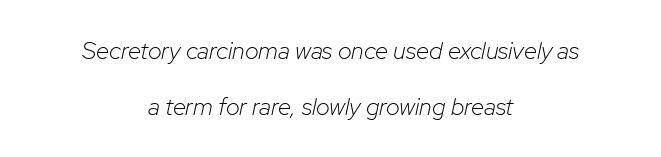
In terms of letterspacing, this is plain default setting. Beneath every word, the page is bare. These lines are centered, leaving both edges ragged. The face looks like a standard text weight, possibly lighter.
